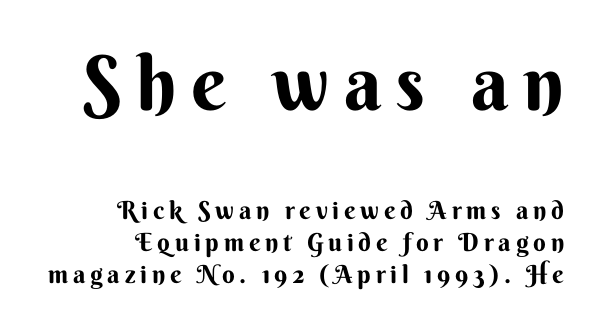
The image shows 76 px bold sans-serif type, upright; set right-aligned, normal line spacing (1.29x), not underlined; the first (top) block is 3.04x larger; medium stroke contrast and a small x-height.
